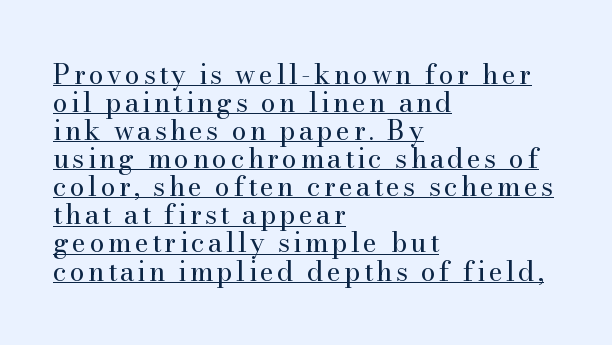
The paragraph shown leans on its left margin. The specimen includes a rule beneath the text block's lines. Weight class: somewhere from thin through regular. Compared with typical paragraphs, the rows here are closer together. The lettering stays uniformly vertical, giving the passage a roman look.
